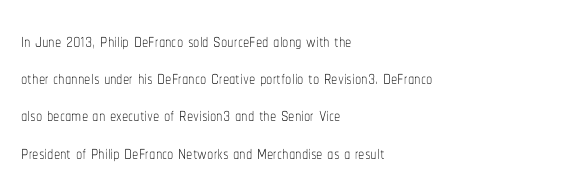
Each new line begins a customary step beneath the previous one. In CSS terms this would be text-align: left. Every character sits straight up, as roman type does. Inter-character spacing is left at the font's built-in metrics.
